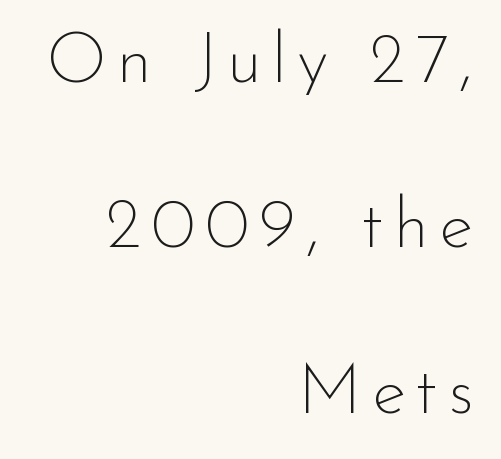
Q: Is the text bold? A: No.
Q: Is the text italic (slanted)? A: No, it is upright.
Q: Is the typeface a serif or a sans-serif typeface? A: Sans-serif.
Q: Is the text underlined? A: No.
Q: How is the paragraph aligned? A: Right-aligned.
Q: Is the spacing between lines tight, normal or loose? A: Loose.
Q: Width (condensed, normal, or wide)? A: Normal.
Q: Stroke contrast? A: Low.
Q: x-height? A: Small.
Q: Monospaced? A: No.
